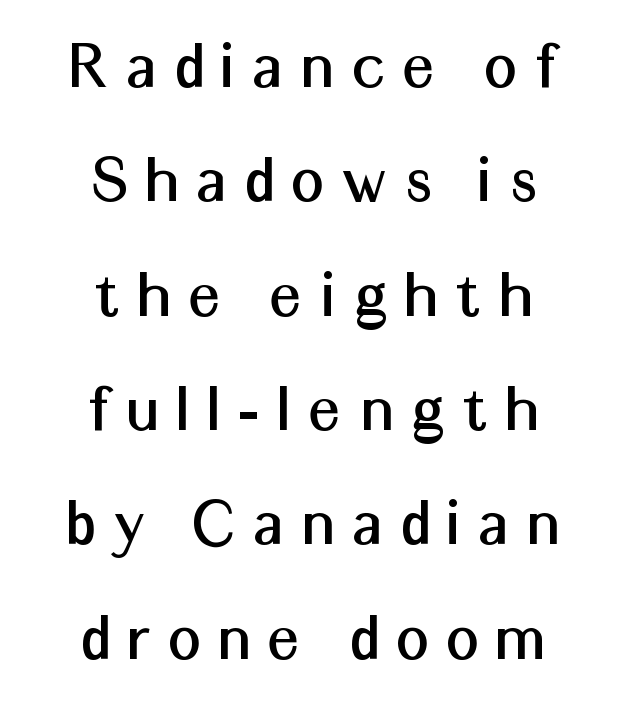
Q: Is the text italic (slanted)? A: No, it is upright.
Q: Is the typeface a serif or a sans-serif typeface? A: Sans-serif.
Q: Is the text underlined? A: No.
Q: How is the paragraph aligned? A: Centered.
Q: Is the spacing between letters normal or unusually wide? A: Unusually wide.
Q: Is the spacing between lines tight, normal or loose? A: Normal.
Q: Width (condensed, normal, or wide)? A: Normal.
Q: Stroke contrast? A: Medium.
Q: x-height? A: Medium.
Q: Monospaced? A: No.
